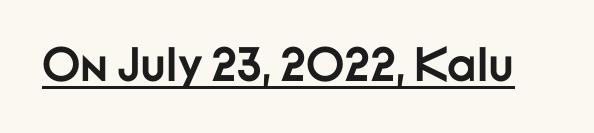
Q: Is the text bold? A: Yes.
Q: Is the text italic (slanted)? A: No, it is upright.
Q: Is the typeface a serif or a sans-serif typeface? A: Sans-serif.
Q: Is the text underlined? A: Yes.
Q: Is the spacing between letters normal or unusually wide? A: Normal.
Q: Width (condensed, normal, or wide)? A: Normal.
Q: Stroke contrast? A: Low.
Q: x-height? A: Medium.
Q: Monospaced? A: No.
